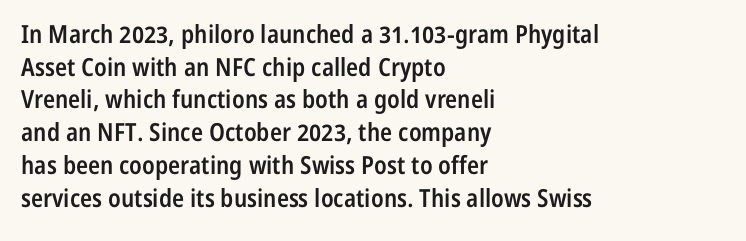
{"italic": "no", "bold": "semi", "underline": "no", "align": "left", "line_spacing": "normal", "line_spacing_ratio": 1.31, "letter_spacing": "normal", "letter_spacing_em": 0.0, "glyph_px": 25}
